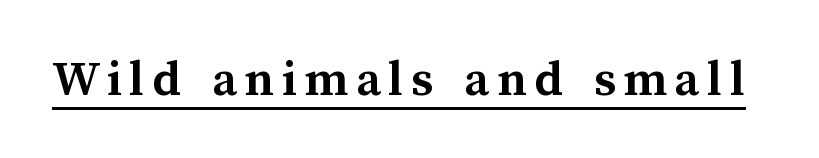
{"italic": "no", "bold": "yes", "weight": "semibold", "width": "normal", "stroke_contrast": "medium", "x_height": "medium", "monospaced": "no", "underline": "yes", "glyph_px": 53}
